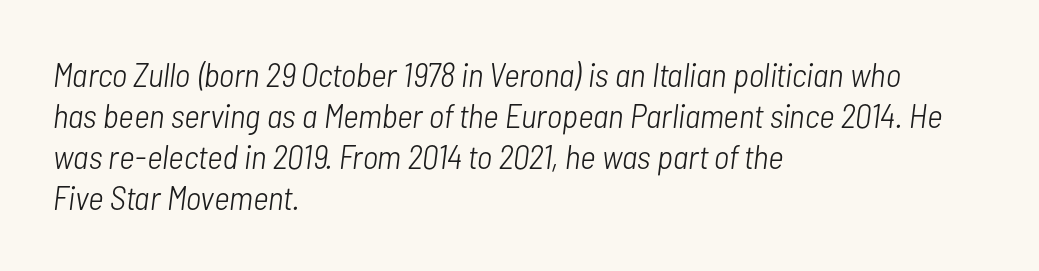
Q: Is the text bold? A: No.
Q: Is the text italic (slanted)? A: Yes, it leans right by about 7 degrees.
Q: Is the text underlined? A: No.
Q: How is the paragraph aligned? A: Left-aligned.
Q: Is the spacing between letters normal or unusually wide? A: Normal.
Q: Width (condensed, normal, or wide)? A: Condensed.
Q: Stroke contrast? A: Low.
Q: x-height? A: Medium.
Q: Monospaced? A: No.
